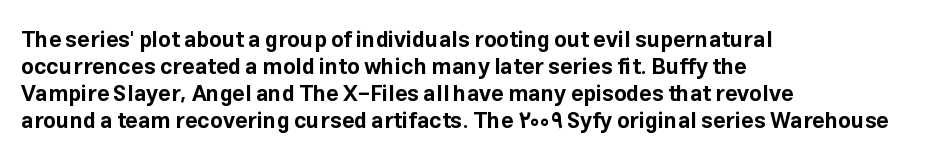
{"italic": "no", "bold": "yes", "underline": "no", "align": "left", "line_spacing_ratio": 1.23, "letter_spacing": "normal", "letter_spacing_em": 0.0, "glyph_px": 22}
